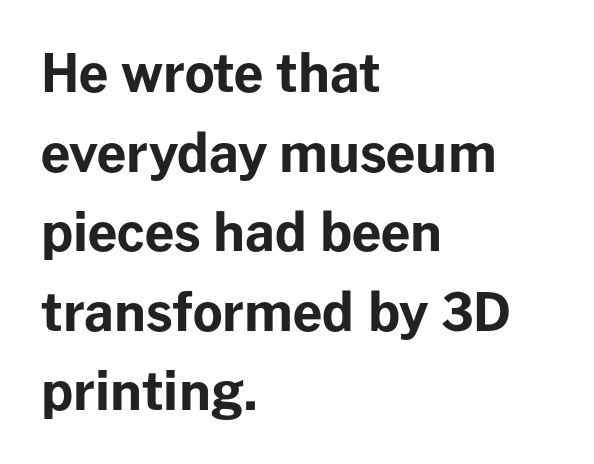
{"serif": "no", "italic": "no", "bold": "yes", "weight": "bold", "width": "normal", "stroke_contrast": "low", "x_height": "medium", "monospaced": "no", "underline": "no", "align": "left", "line_spacing": "normal", "line_spacing_ratio": 1.53, "letter_spacing": "normal", "letter_spacing_em": 0.0, "glyph_px": 52}
